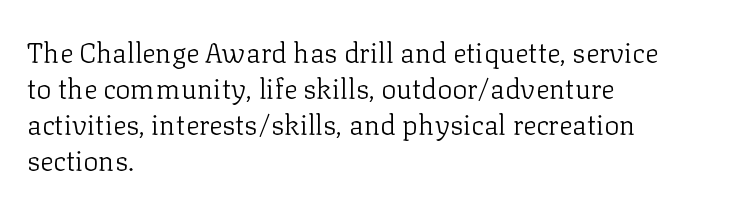
The weight tops out at a normal text grade. The line texture is even and compact thanks to regular tracking. The space beneath each line is pristine and unruled. Character widths vary here, with narrow letters taking less room than wide ones. Tall strokes in this sample are plumb rather than angled.
